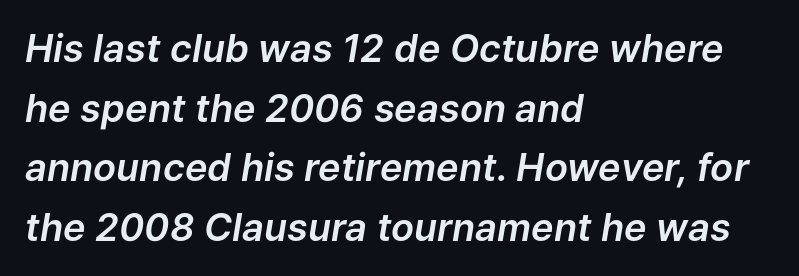
The image shows 38 px text type, italic (leaning right); set left-aligned, normal line spacing (1.57x), normal letter spacing, not underlined; low stroke contrast and a medium x-height.
